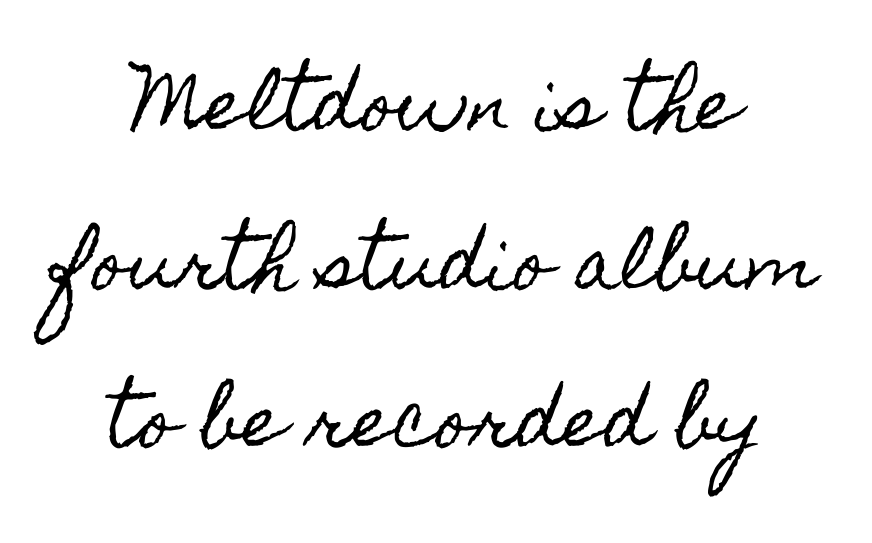
Q: Is the text italic (slanted)? A: Yes.
Q: Is the text underlined? A: No.
Q: How is the paragraph aligned? A: Centered.
Q: Is the spacing between letters normal or unusually wide? A: Normal.
Q: Is the spacing between lines tight, normal or loose? A: Loose.
Q: Width (condensed, normal, or wide)? A: Condensed.
Q: x-height? A: Small.
Q: Monospaced? A: No.
